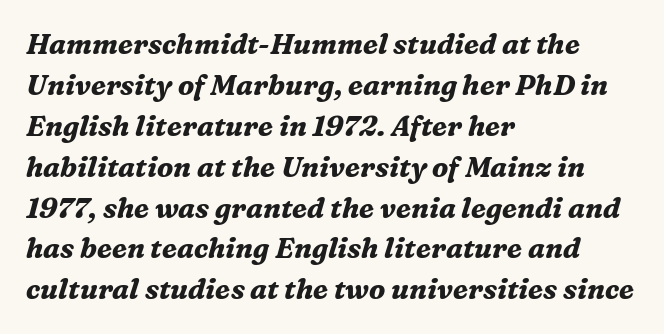
{"serif": "yes", "italic": "yes", "lean": "right", "slant_degrees": 16, "bold": "yes", "weight": "bold", "width": "normal", "stroke_contrast": "medium", "x_height": "medium", "monospaced": "no", "underline": "no", "align": "left", "line_spacing": "normal", "line_spacing_ratio": 1.46, "letter_spacing": "normal", "letter_spacing_em": 0.0, "glyph_px": 28}
